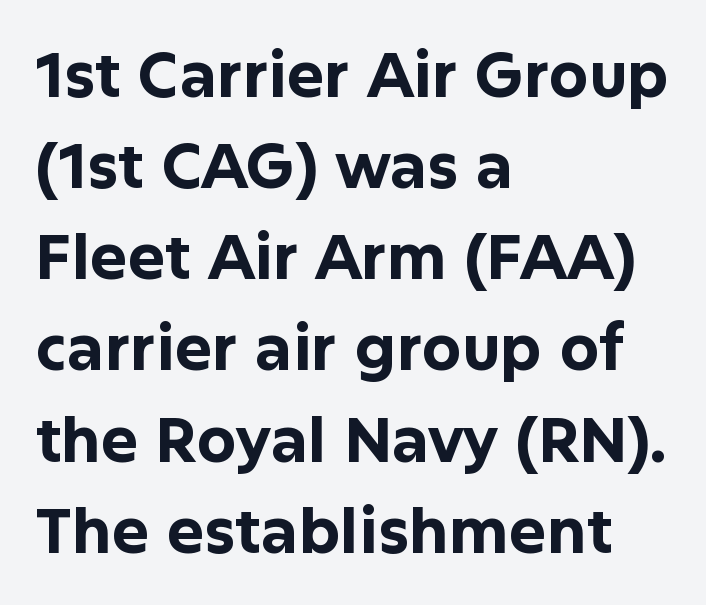
The image shows 62 px bold sans-serif type, upright; set left-aligned, normal line spacing (1.47x), normal letter spacing, not underlined; low stroke contrast and a medium x-height.
